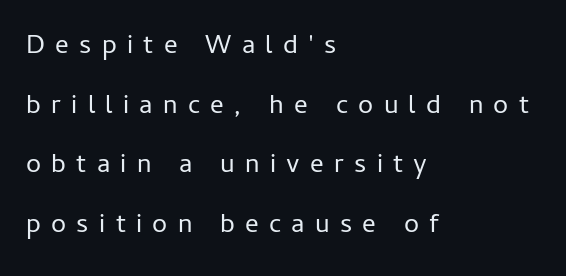
{"italic": "no", "bold": "no", "underline": "no", "align": "left", "line_spacing": "loose", "line_spacing_ratio": 2.21, "letter_spacing": "wide", "letter_spacing_em": 0.38, "glyph_px": 27}
